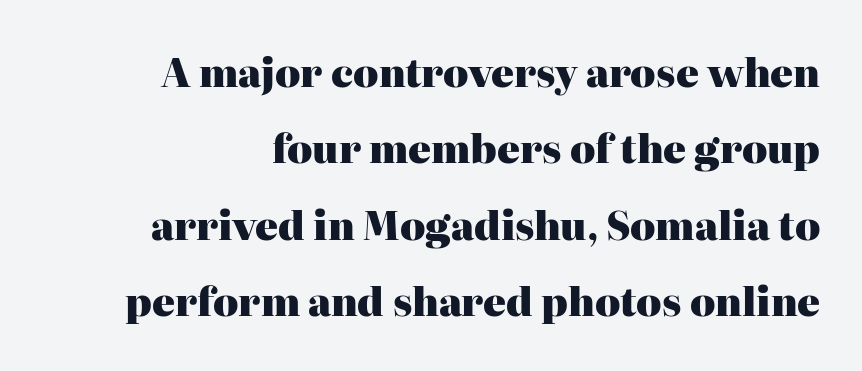
The image shows 38 px heavy serif type, upright; set right-aligned, loose line spacing (2.01x), normal letter spacing, not underlined; high stroke contrast and a medium x-height.
